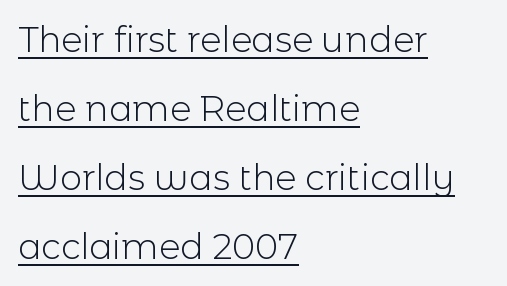
You could call the tracking neutral — neither tight nor loose. The vertical gap from one line to the next is large. Do the characters align in a grid? No, the font is proportional. One-word summary of the alignment: left. Font category for this specimen: sans-serif.
